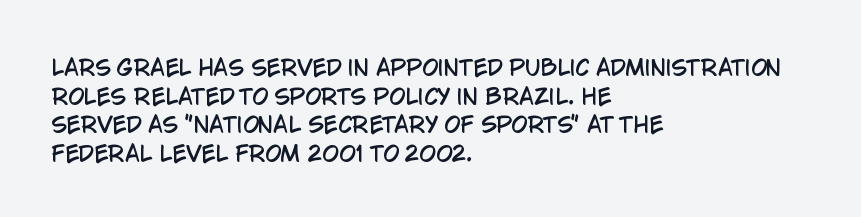
Q: Is the text italic (slanted)? A: No, it is upright.
Q: Is the text underlined? A: No.
Q: How is the paragraph aligned? A: Left-aligned.
Q: Is the spacing between letters normal or unusually wide? A: Normal.
Q: Is the spacing between lines tight, normal or loose? A: Normal.
